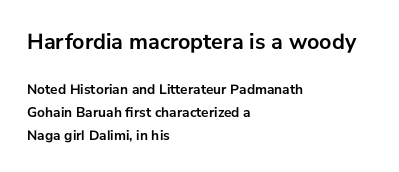
Q: Is the text bold? A: Yes.
Q: Is the text italic (slanted)? A: No, it is upright.
Q: Is the text underlined? A: No.
Q: How is the paragraph aligned? A: Left-aligned.
Q: Is the spacing between letters normal or unusually wide? A: Normal.
Q: Is the spacing between lines tight, normal or loose? A: Normal.
Q: Which block of text is set in a larger size, the first (top) or the second (bottom)? A: The first (top) one.
